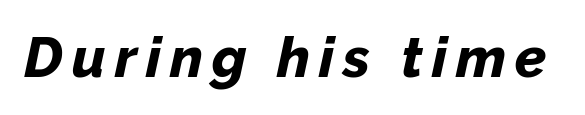
{"italic": "yes", "lean": "right", "slant_degrees": 12, "bold": "yes", "weight": "bold", "width": "normal", "stroke_contrast": "low", "x_height": "medium", "monospaced": "no", "underline": "no", "glyph_px": 56}
